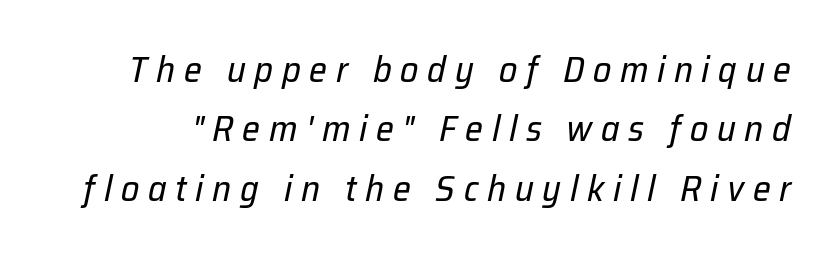
The image shows 36 px regular-weight type, italic (leaning right); set normal line spacing (1.65x), unusually wide letter spacing (+0.24 em), not underlined; low stroke contrast and a medium x-height.
